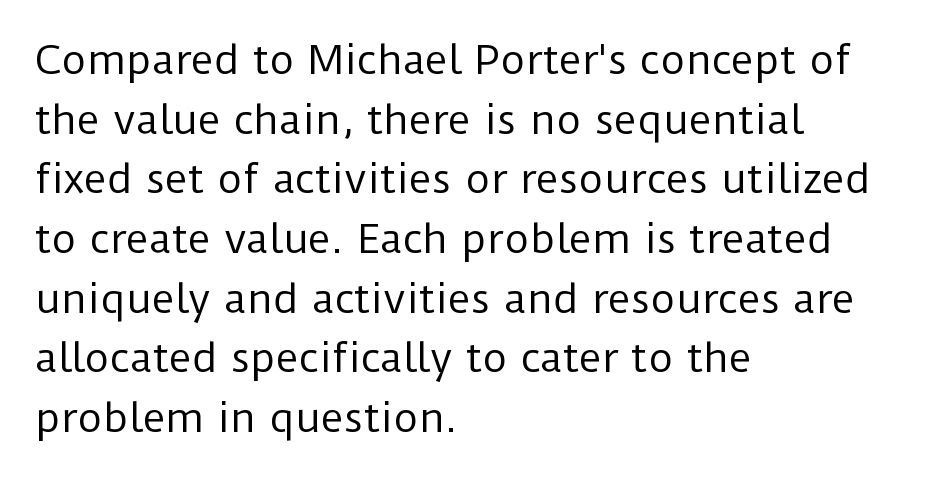
The image shows 39 px regular-weight sans-serif type, upright; set left-aligned, normal line spacing (1.53x), normal letter spacing, not underlined; low stroke contrast and a medium x-height.
